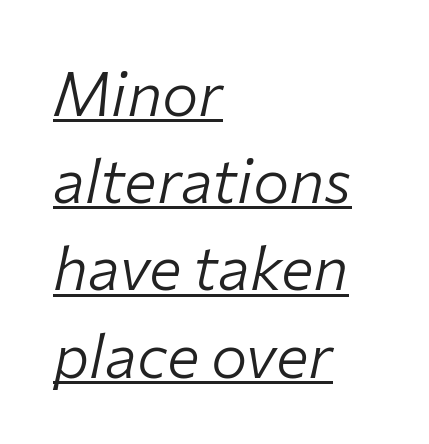
The lines in this sample share a left origin and differ only in where they stop. Students, observe the line beneath the letters — that is underlining. Evenly set lines give the paragraph a standard silhouette. No heavy texture on the line: the type isn't bold. You could call the tracking neutral — neither tight nor loose. Looks like regular typesetting: each glyph gets only the width it needs.
